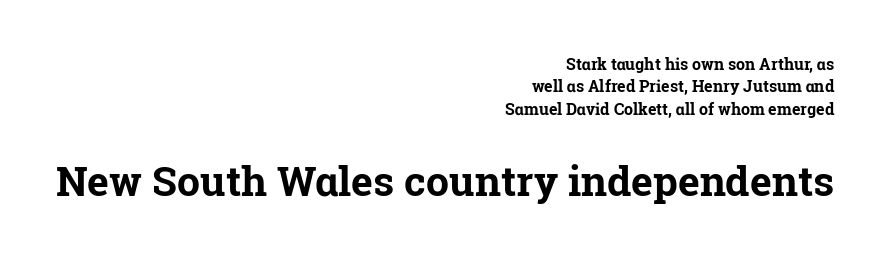
The image shows 41 px bold serif type, upright; set right-aligned, normal line spacing (1.4x), normal letter spacing, not underlined; the second (bottom) block is 2.56x larger; low stroke contrast and a medium x-height.
